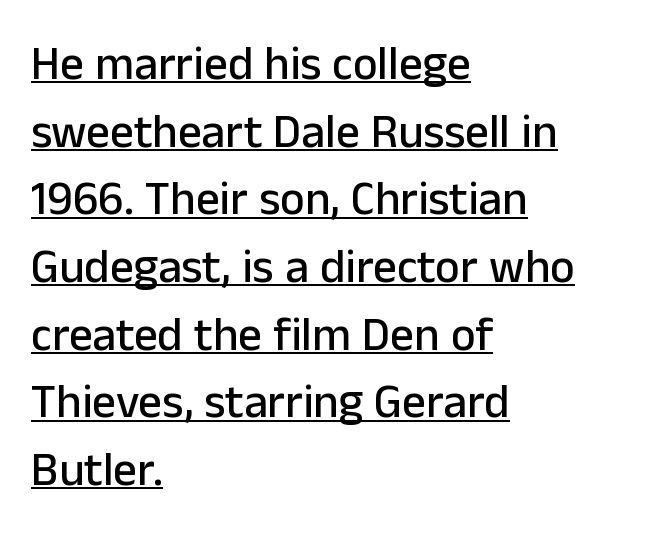
Proportional: the letters do not fall into vertical columns. In terms of posture, this sample is upright. Look at the tracking — it's just the regular setting, nothing added. A student would call this left alignment; a typographer would say flush left, rag right.
